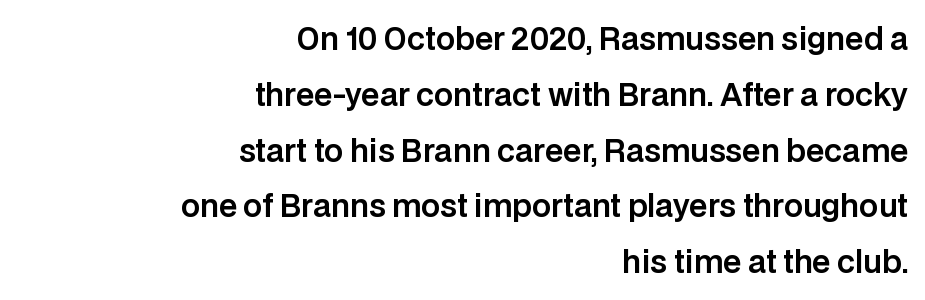
Nobody touched the tracking dial on this one. The characters display no serif detailing; their extremities are plain. Is the block centered? No — it sits flush against the right margin. The type sits square on the baseline with zero lean. Spacing verdict: proportional, widths tailored to each character. The baseline area is clear.
